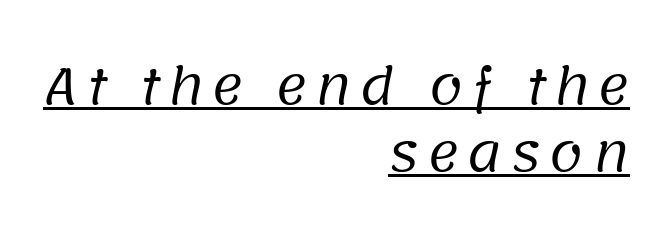
{"serif": "no", "bold": "no", "weight": "regular", "width": "normal", "stroke_contrast": "low", "x_height": "large", "monospaced": "no", "underline": "yes", "align": "right", "line_spacing": "normal", "line_spacing_ratio": 1.37, "glyph_px": 49}
